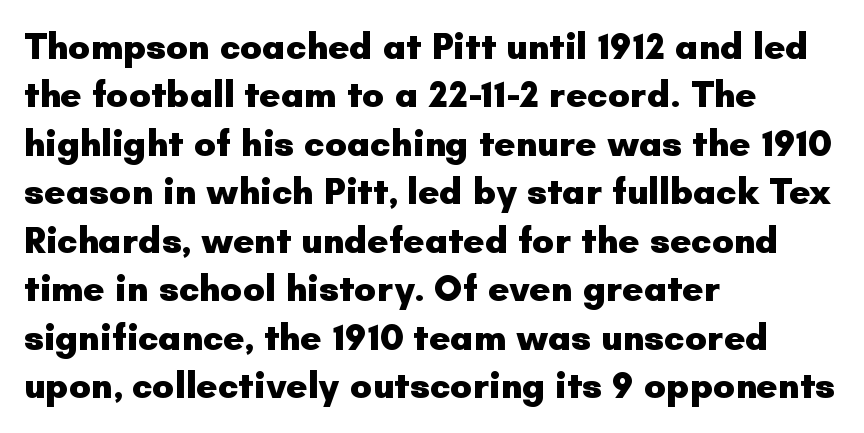
Q: Is the text bold? A: Yes.
Q: Is the text italic (slanted)? A: No, it is upright.
Q: Is the typeface a serif or a sans-serif typeface? A: Sans-serif.
Q: Is the text underlined? A: No.
Q: How is the paragraph aligned? A: Left-aligned.
Q: Is the spacing between letters normal or unusually wide? A: Normal.
Q: Is the spacing between lines tight, normal or loose? A: Normal.
Q: Width (condensed, normal, or wide)? A: Normal.
Q: Stroke contrast? A: Low.
Q: x-height? A: Small.
Q: Monospaced? A: No.
